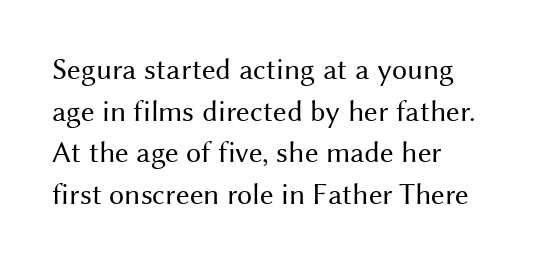
Q: Is the text bold? A: No.
Q: Is the text italic (slanted)? A: No, it is upright.
Q: Is the typeface a serif or a sans-serif typeface? A: Sans-serif.
Q: Is the text underlined? A: No.
Q: How is the paragraph aligned? A: Left-aligned.
Q: Is the spacing between letters normal or unusually wide? A: Normal.
Q: Is the spacing between lines tight, normal or loose? A: Normal.
Q: Width (condensed, normal, or wide)? A: Normal.
Q: Stroke contrast? A: Medium.
Q: x-height? A: Medium.
Q: Monospaced? A: No.
